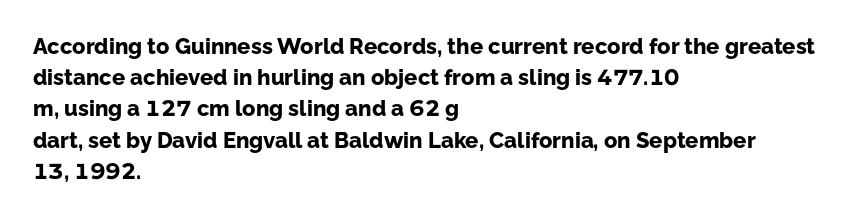
The image shows 22 px bold type, upright; set left-aligned, normal line spacing (1.42x), normal letter spacing, not underlined.
